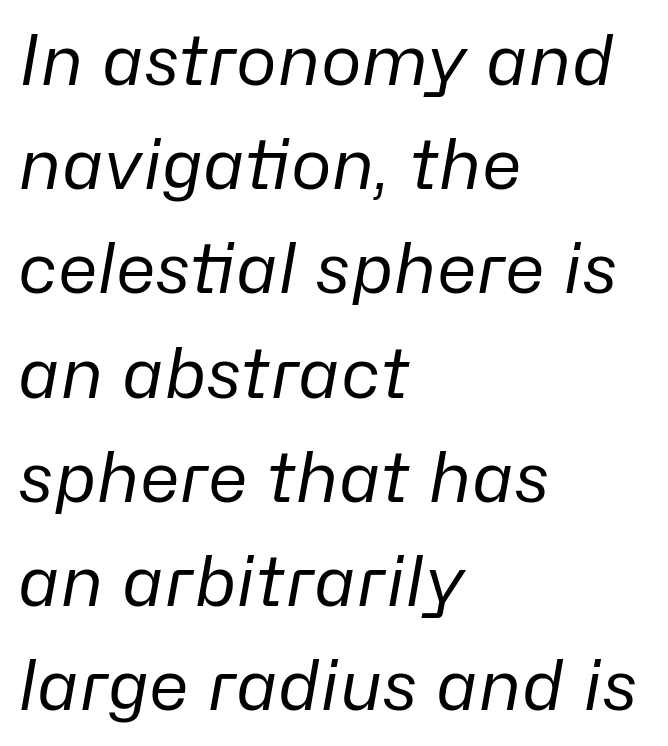
There's an unmistakable incline to the writing here. Bare-footed words on every line. Nothing heavy about these letters — not bold at all. A typesetter would call this zero additional tracking. How would I describe the line gaps? Plain and ordinary.
